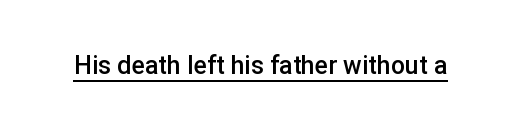
The image shows 25 px text type, upright; set normal letter spacing, underlined.
